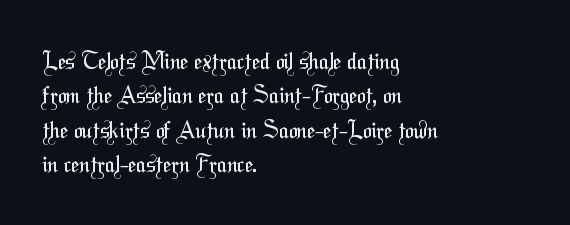
{"bold": "no", "underline": "no", "align": "left", "line_spacing": "normal", "line_spacing_ratio": 1.49, "letter_spacing": "normal", "letter_spacing_em": 0.0, "glyph_px": 23}
